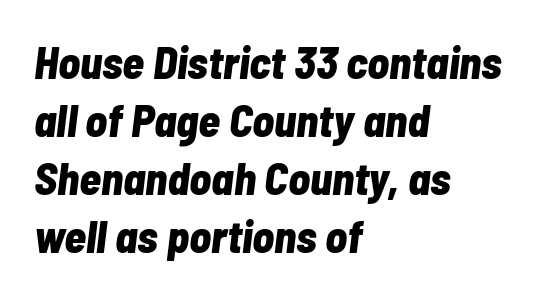
Q: Is the text bold? A: Yes.
Q: Is the text italic (slanted)? A: Yes, it leans right by about 7 degrees.
Q: Is the text underlined? A: No.
Q: How is the paragraph aligned? A: Left-aligned.
Q: Is the spacing between letters normal or unusually wide? A: Normal.
Q: Is the spacing between lines tight, normal or loose? A: Normal.
Q: Width (condensed, normal, or wide)? A: Condensed.
Q: Stroke contrast? A: Low.
Q: x-height? A: Medium.
Q: Monospaced? A: No.
